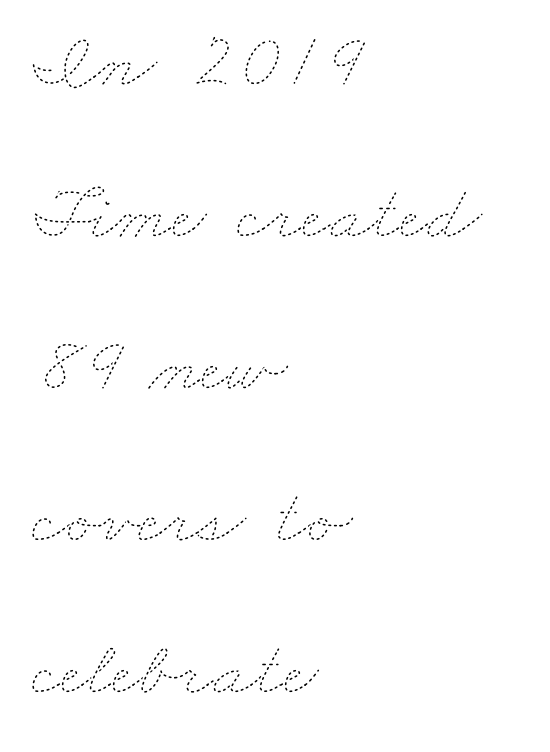
{"bold": "no", "weight": "thin", "width": "wide", "stroke_contrast": "low", "x_height": "small", "monospaced": "no", "underline": "no", "align": "left", "line_spacing": "loose", "line_spacing_ratio": 1.95, "letter_spacing": "normal", "letter_spacing_em": 0.0, "glyph_px": 78}
